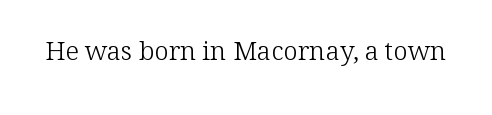
Q: Is the text bold? A: No.
Q: Is the text italic (slanted)? A: No, it is upright.
Q: Is the text underlined? A: No.
Q: Is the spacing between letters normal or unusually wide? A: Normal.
